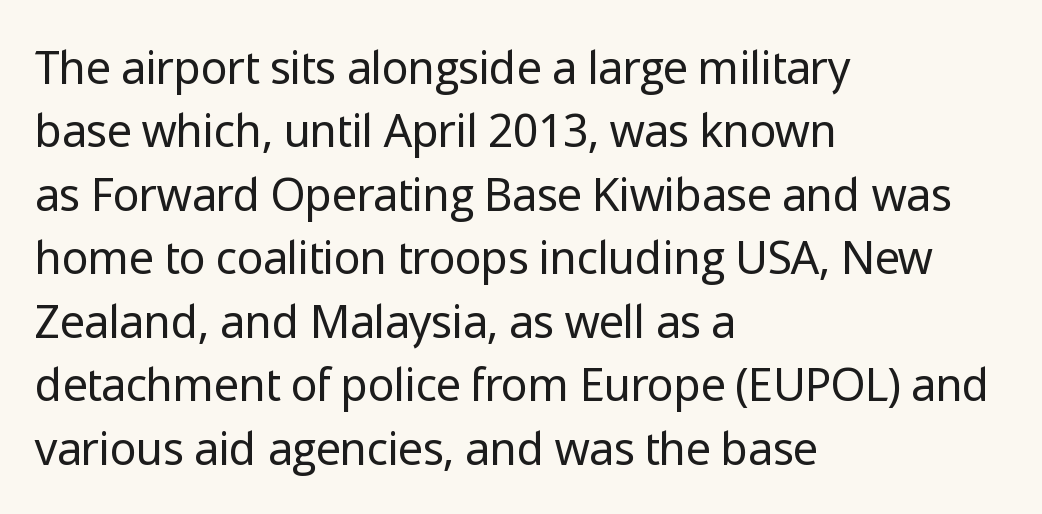
The image shows 45 px regular-weight sans-serif type, upright; set left-aligned, normal line spacing (1.41x), normal letter spacing, not underlined; low stroke contrast and a medium x-height.
